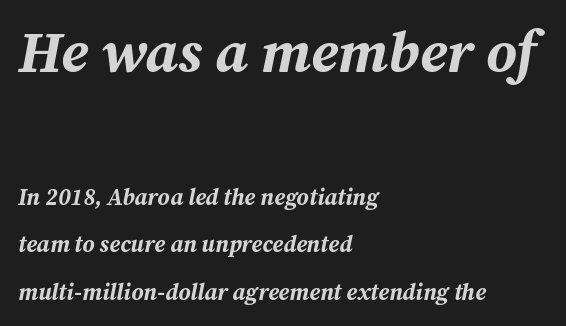
The upper block of text is set noticeably larger than the block beneath it. Does the copy run flush right? No — it runs flush left. Just letters on the line, the space beneath them empty. Heavy, bold letterforms. The line texture is even and compact thanks to regular tracking. The line-height multiplier appears high, well above default.
